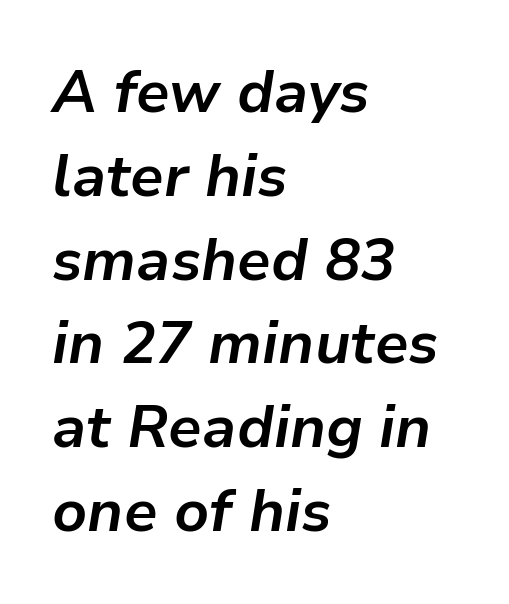
The image shows 59 px bold type, italic (leaning right); set left-aligned, normal line spacing (1.42x), normal letter spacing, not underlined; low stroke contrast and a medium x-height.
